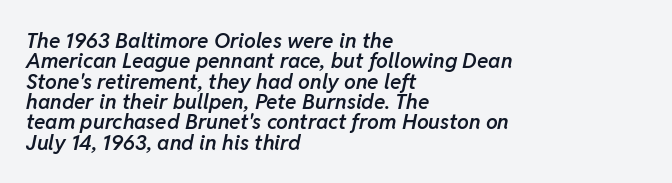
The image shows 21 px text type, italic (leaning right); set left-aligned, tight line spacing (0.97x), normal letter spacing, not underlined.
